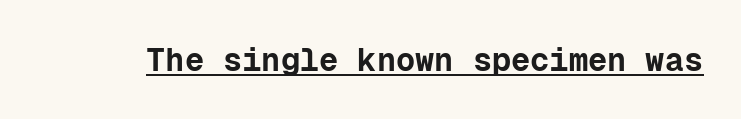
The image shows 32 px bold sans-serif type, upright, monospaced; set normal letter spacing, underlined; low stroke contrast and a medium x-height.
